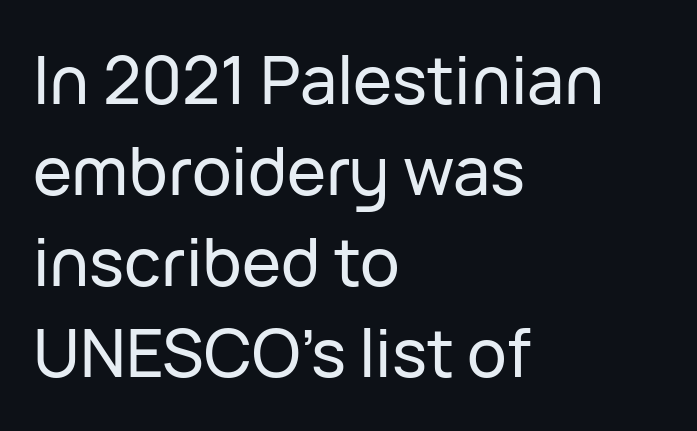
A clean baseline with only descenders dipping below it. Each letter's strokes conclude bluntly, with no projecting serifs. Is this a fixed-width face? No — the glyphs have proportional, varying widths. Tracking value appears to be zero — textbook default spacing. Horizontal bands of white between lines are of average thickness. Where is the straight margin? On the left.
